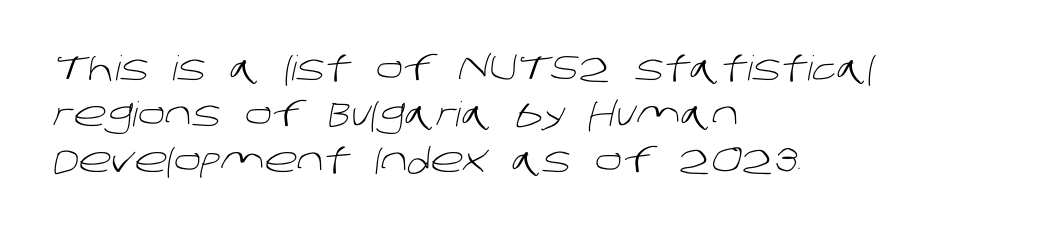
Weight: in the light-to-regular range. The face used here is rendered with its standard letterfit. Every row of glyphs begins at an identical x-position on the left. The lines sit at an ordinary, default distance from one another. Each letter keeps its own natural width here, so spacing adapts to shape. Note: no serifs on the glyphs.
